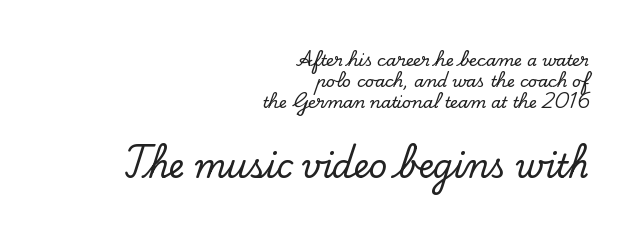
{"serif": "yes", "width": "normal", "stroke_contrast": "low", "x_height": "small", "monospaced": "no", "underline": "no", "align": "right", "line_spacing": "normal", "line_spacing_ratio": 1.3, "letter_spacing": "normal", "letter_spacing_em": 0.0, "larger_block": "second", "size_ratio": 2.0, "glyph_px": 32}
